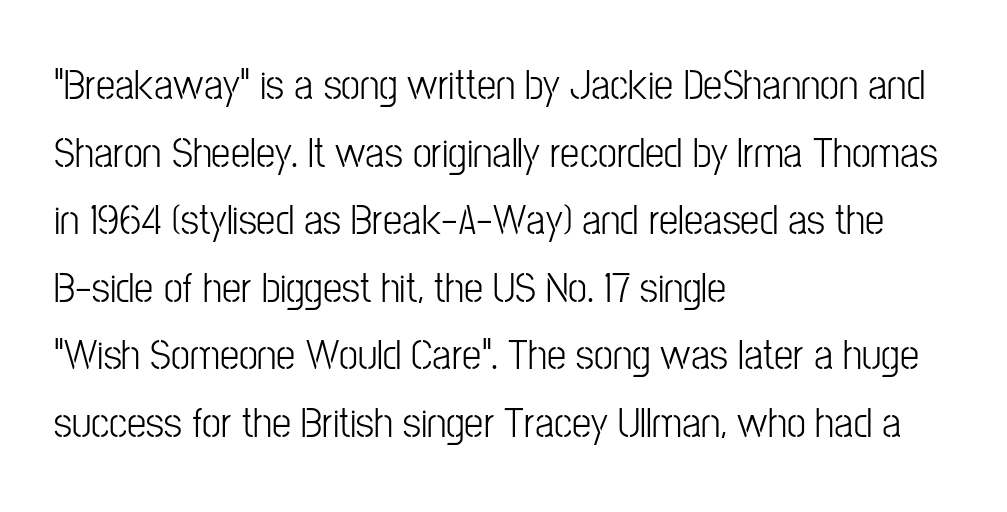
The image shows 43 px light, condensed sans-serif type, upright; set left-aligned, normal line spacing (1.57x), normal letter spacing, not underlined; low stroke contrast and a medium x-height.
